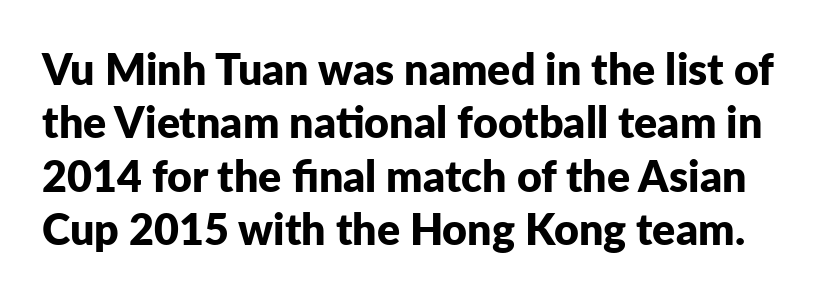
Q: Is the text bold? A: Yes.
Q: Is the text italic (slanted)? A: No, it is upright.
Q: Is the typeface a serif or a sans-serif typeface? A: Sans-serif.
Q: Is the text underlined? A: No.
Q: Is the spacing between letters normal or unusually wide? A: Normal.
Q: Width (condensed, normal, or wide)? A: Normal.
Q: Stroke contrast? A: Low.
Q: x-height? A: Medium.
Q: Monospaced? A: No.
